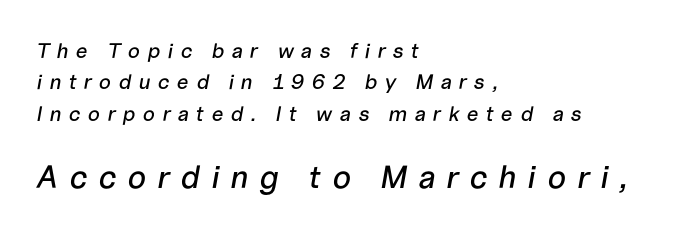
The image shows 32 px text type, italic (leaning right); set left-aligned, normal line spacing (1.49x), unusually wide letter spacing (+0.34 em), not underlined; the second (bottom) block is 1.52x larger; low stroke contrast and a medium x-height.
